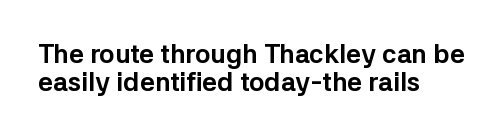
The image shows 26 px bold type, upright; set left-aligned, tight line spacing (1.09x), normal letter spacing, not underlined.
